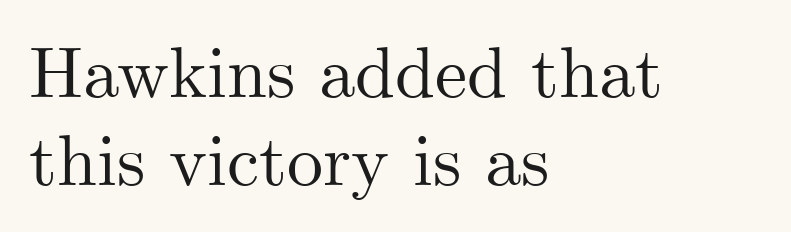
The image shows 72 px serif type, upright; set left-aligned, line spacing 1.22x, normal letter spacing, not underlined; medium stroke contrast and a small x-height.
